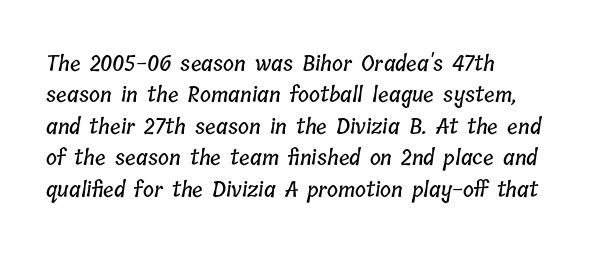
The image shows 21 px text type; set left-aligned, normal line spacing (1.5x), normal letter spacing, not underlined.
